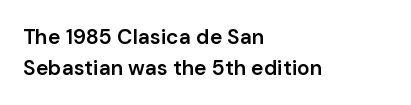
Q: Is the text bold? A: Semi-bold.
Q: Is the text italic (slanted)? A: No, it is upright.
Q: Is the text underlined? A: No.
Q: How is the paragraph aligned? A: Left-aligned.
Q: Is the spacing between letters normal or unusually wide? A: Normal.
Q: Is the spacing between lines tight, normal or loose? A: Normal.
